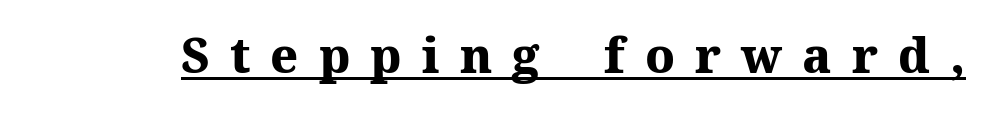
Each letter keeps its own natural width here, so spacing adapts to shape. Is the letter spacing exaggerated? Yes — the characters are pushed far apart. These characters rest on top of a visible drawn line. If you drew a line through each stem, it would be perfectly vertical. Typographically, this falls in the serif category. The strokes are fattened all the way to bold.
